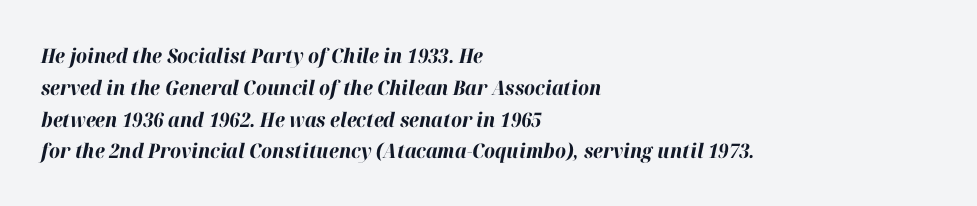
Q: Is the text bold? A: Yes.
Q: Is the text italic (slanted)? A: Yes, it leans right by about 12 degrees.
Q: Is the text underlined? A: No.
Q: How is the paragraph aligned? A: Left-aligned.
Q: Is the spacing between letters normal or unusually wide? A: Normal.
Q: Is the spacing between lines tight, normal or loose? A: Normal.
